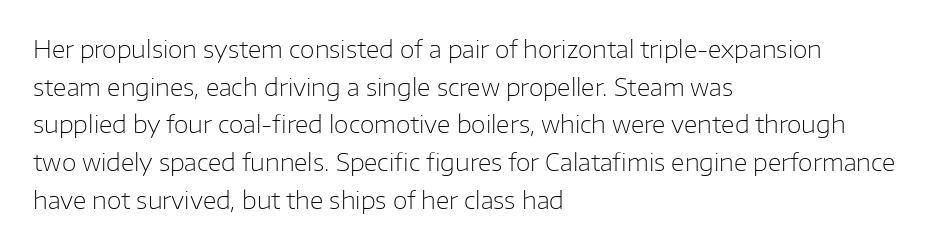
Q: Is the text bold? A: No.
Q: Is the text italic (slanted)? A: No, it is upright.
Q: Is the text underlined? A: No.
Q: How is the paragraph aligned? A: Left-aligned.
Q: Is the spacing between letters normal or unusually wide? A: Normal.
Q: Is the spacing between lines tight, normal or loose? A: Normal.
